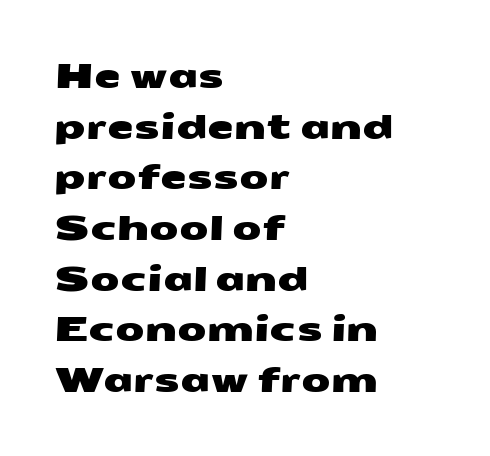
Q: Is the typeface a serif or a sans-serif typeface? A: Sans-serif.
Q: Is the text underlined? A: No.
Q: How is the paragraph aligned? A: Left-aligned.
Q: Is the spacing between letters normal or unusually wide? A: Normal.
Q: Is the spacing between lines tight, normal or loose? A: Normal.
Q: Width (condensed, normal, or wide)? A: Wide.
Q: Stroke contrast? A: Medium.
Q: x-height? A: Medium.
Q: Monospaced? A: No.
